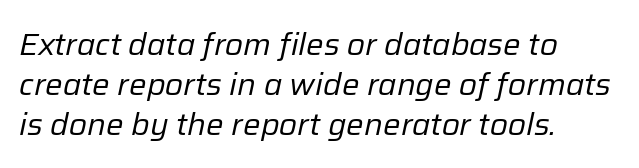
{"italic": "yes", "lean": "right", "slant_degrees": 12, "bold": "no", "weight": "regular", "width": "normal", "stroke_contrast": "low", "x_height": "medium", "monospaced": "no", "underline": "no", "align": "left", "line_spacing": "normal", "line_spacing_ratio": 1.29, "letter_spacing": "normal", "letter_spacing_em": 0.0, "glyph_px": 31}
